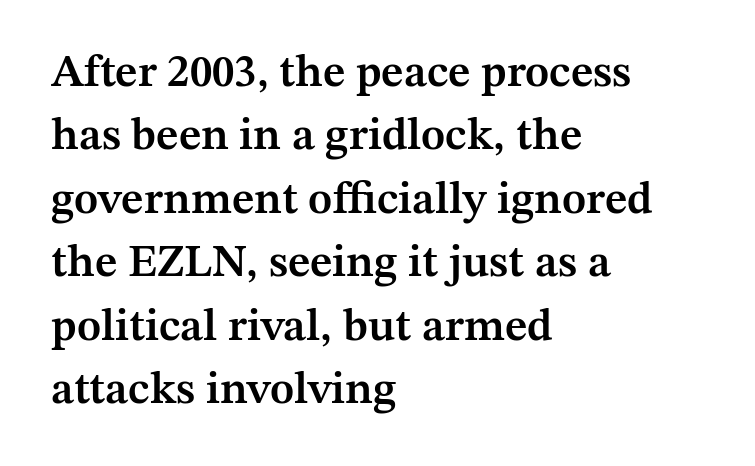
{"serif": "yes", "italic": "no", "bold": "semi", "weight": "semibold", "width": "normal", "stroke_contrast": "medium", "x_height": "medium", "monospaced": "no", "underline": "no", "align": "left", "line_spacing": "normal", "line_spacing_ratio": 1.41, "letter_spacing": "normal", "letter_spacing_em": 0.0, "glyph_px": 45}
